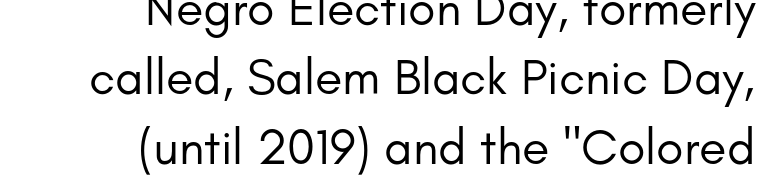
Q: Is the text bold? A: No.
Q: Is the text italic (slanted)? A: No, it is upright.
Q: Is the typeface a serif or a sans-serif typeface? A: Sans-serif.
Q: Is the text underlined? A: No.
Q: How is the paragraph aligned? A: Right-aligned.
Q: Is the spacing between letters normal or unusually wide? A: Normal.
Q: Is the spacing between lines tight, normal or loose? A: Normal.
Q: Width (condensed, normal, or wide)? A: Normal.
Q: Stroke contrast? A: Low.
Q: x-height? A: Small.
Q: Monospaced? A: No.
